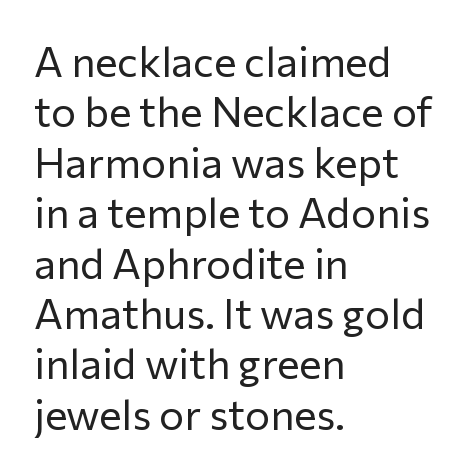
The image shows 42 px regular-weight sans-serif type, upright; set left-aligned, line spacing 1.2x, normal letter spacing, not underlined; low stroke contrast and a medium x-height.
